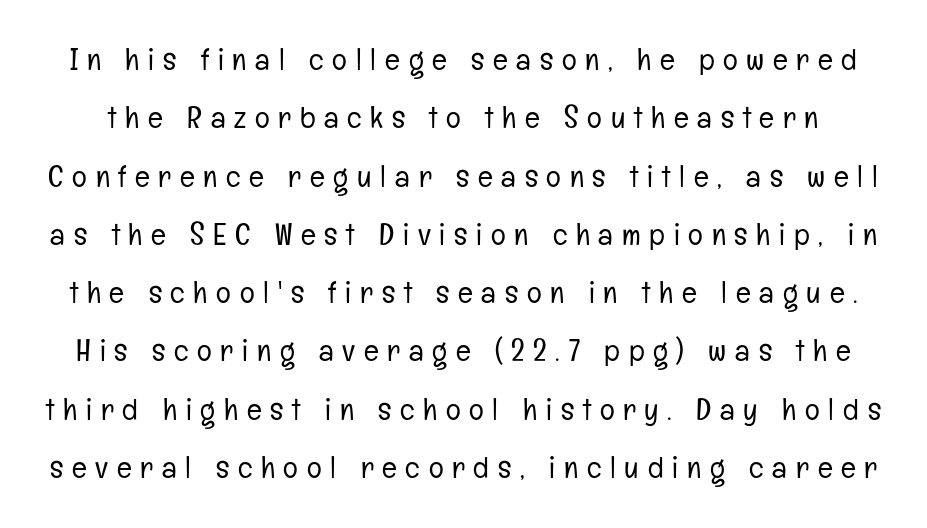
There is plenty of visible air inserted between adjacent glyphs. The face used here is proportionally spaced, like ordinary book or web type. Weight: in the light-to-regular range. Unmarked baselines from the first word to the last. Note: no serifs on the glyphs. Does the lettering tilt? It doesn't — this is upright.
